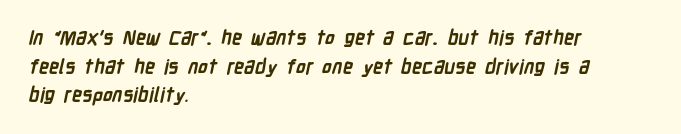
Q: Is the text bold? A: Yes.
Q: Is the text underlined? A: No.
Q: How is the paragraph aligned? A: Left-aligned.
Q: Is the spacing between letters normal or unusually wide? A: Normal.
Q: Is the spacing between lines tight, normal or loose? A: Normal.
